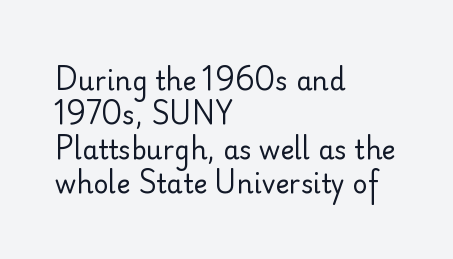
{"italic": "no", "bold": "no", "underline": "no", "align": "left", "line_spacing": "normal", "line_spacing_ratio": 1.32, "letter_spacing": "normal", "letter_spacing_em": 0.0, "glyph_px": 26}
